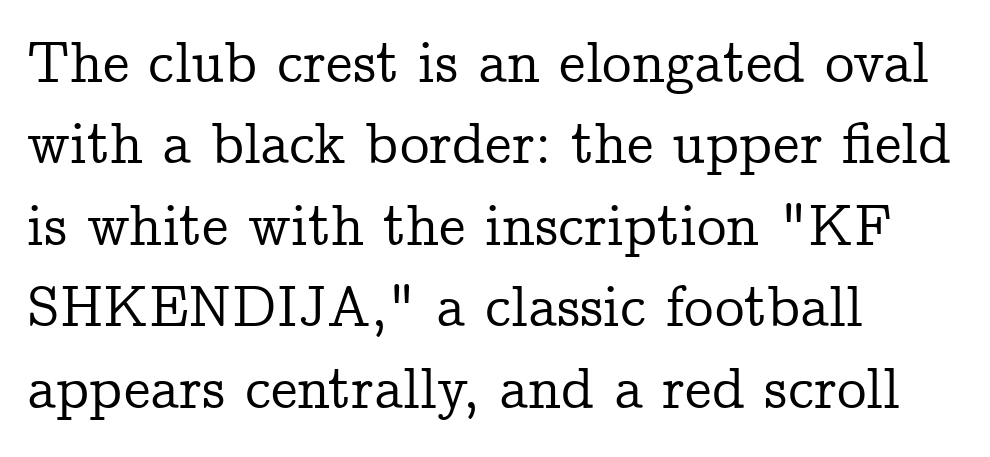
Q: Is the text italic (slanted)? A: No, it is upright.
Q: Is the typeface a serif or a sans-serif typeface? A: Serif.
Q: Is the text underlined? A: No.
Q: How is the paragraph aligned? A: Left-aligned.
Q: Is the spacing between letters normal or unusually wide? A: Normal.
Q: Is the spacing between lines tight, normal or loose? A: Normal.
Q: Width (condensed, normal, or wide)? A: Normal.
Q: Stroke contrast? A: Low.
Q: x-height? A: Medium.
Q: Monospaced? A: No.
